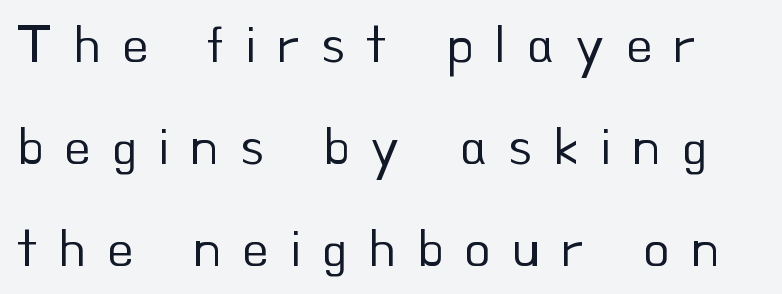
Q: Is the text bold? A: No.
Q: Is the text italic (slanted)? A: No, it is upright.
Q: Is the typeface a serif or a sans-serif typeface? A: Sans-serif.
Q: Is the text underlined? A: No.
Q: Is the spacing between letters normal or unusually wide? A: Unusually wide.
Q: Width (condensed, normal, or wide)? A: Normal.
Q: Stroke contrast? A: Low.
Q: x-height? A: Small.
Q: Monospaced? A: No.
